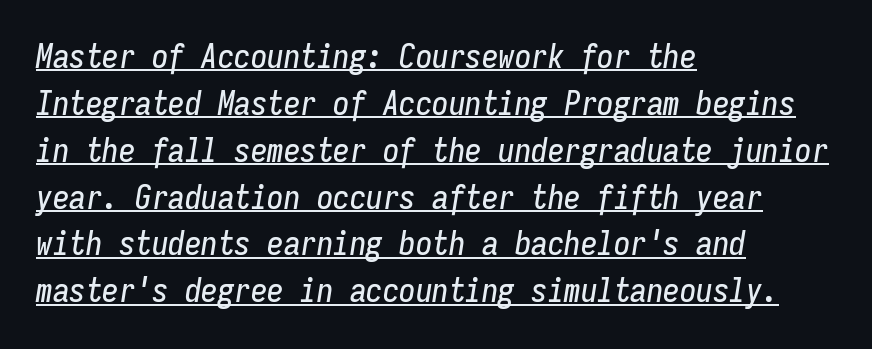
Each line of the rendering has a horizontal stroke beneath the glyphs. Is the type slanted? Yes — the strokes lean at a clear angle. Layout note: lines flush left. The leading is moderate, giving the passage an even texture. Tracking value appears to be zero — textbook default spacing.
